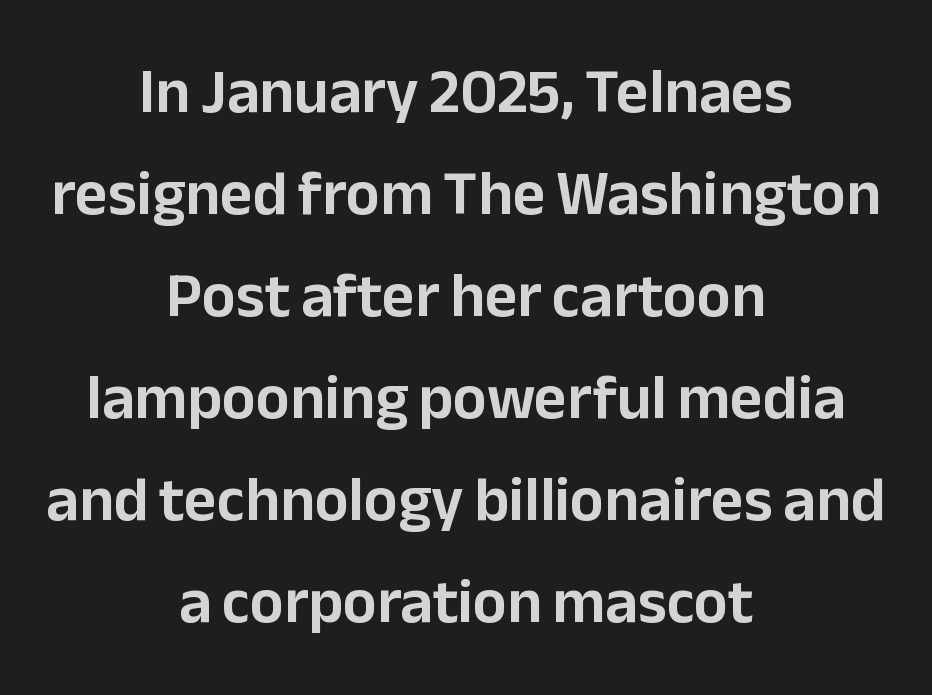
Q: Is the text italic (slanted)? A: No, it is upright.
Q: Is the typeface a serif or a sans-serif typeface? A: Sans-serif.
Q: Is the text underlined? A: No.
Q: How is the paragraph aligned? A: Centered.
Q: Is the spacing between letters normal or unusually wide? A: Normal.
Q: Is the spacing between lines tight, normal or loose? A: Normal.
Q: Width (condensed, normal, or wide)? A: Normal.
Q: Stroke contrast? A: Low.
Q: x-height? A: Medium.
Q: Monospaced? A: No.
